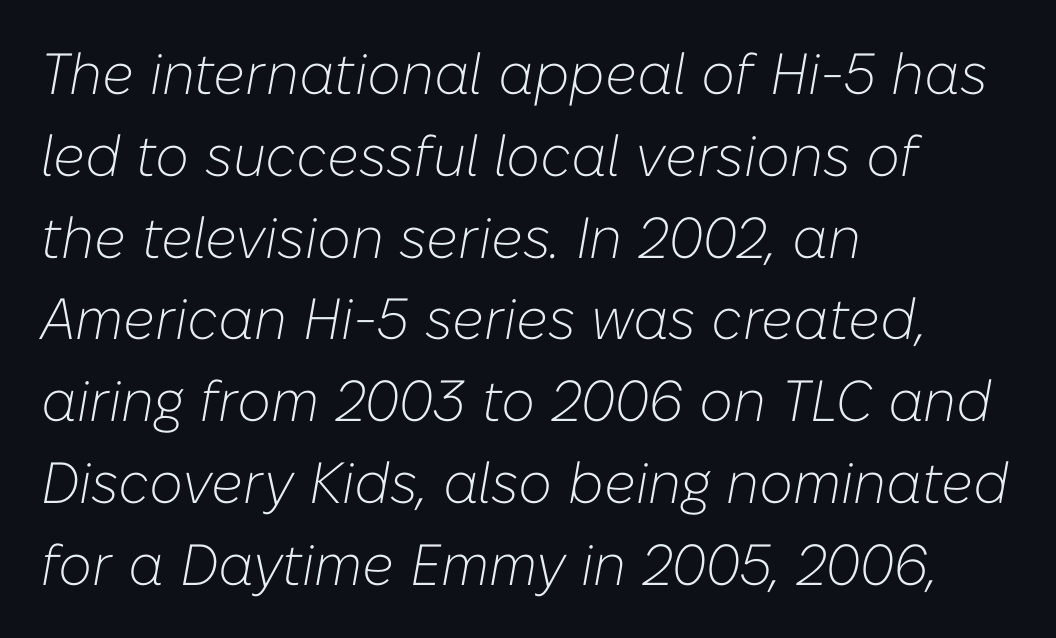
{"italic": "yes", "lean": "right", "slant_degrees": 10, "bold": "no", "weight": "light", "width": "normal", "stroke_contrast": "low", "x_height": "medium", "monospaced": "no", "underline": "no", "align": "left", "line_spacing": "normal", "line_spacing_ratio": 1.41, "letter_spacing": "normal", "letter_spacing_em": 0.0, "glyph_px": 58}
